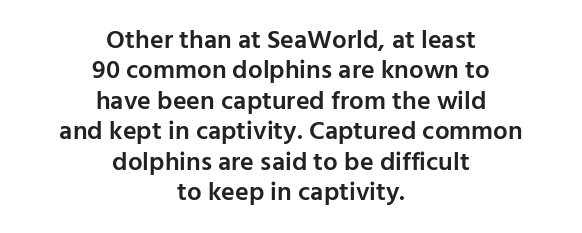
{"italic": "no", "bold": "semi", "underline": "no", "align": "center", "line_spacing_ratio": 1.17, "letter_spacing": "normal", "letter_spacing_em": 0.0, "glyph_px": 26}
